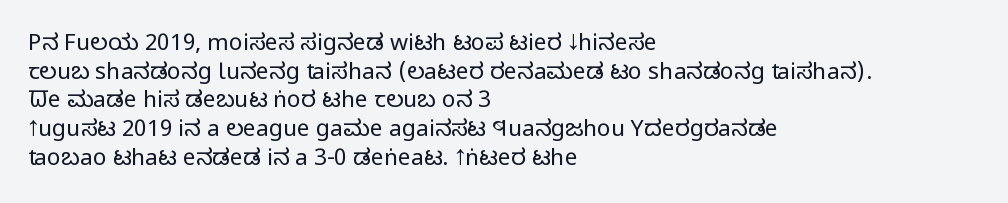
The lines sit at an ordinary, default distance from one another. The text block is weighted toward the left margin, trailing off unevenly rightward. Tracking value appears to be zero — textbook default spacing. Has an underline been added? It has not. Stroke mass is kept to a normal reading level or below.
